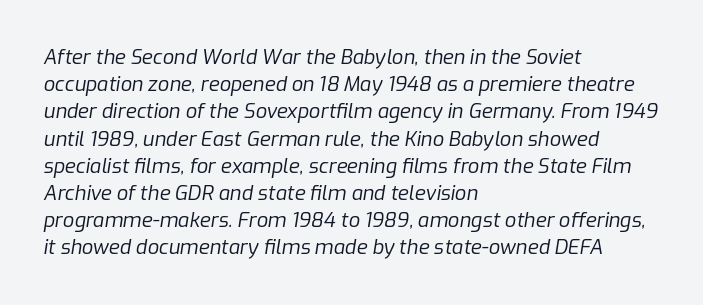
The paragraph shown leans on its left margin. Stem width sits at or under what a default text font uses. Letter spacing: default. Rows of type keep a routine distance in the vertical direction. The font's italic variant was chosen for this text. Words float on clear page, feet unadorned.
